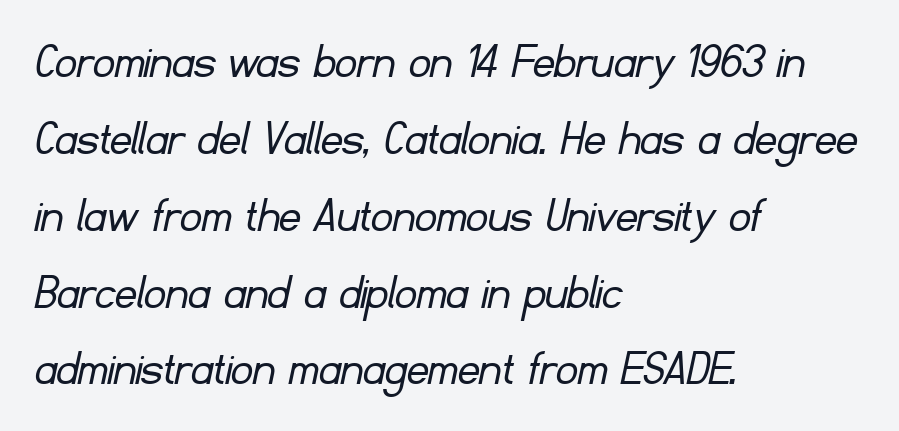
The image shows 53 px light sans-serif type; set left-aligned, normal line spacing (1.45x), normal letter spacing, not underlined; low stroke contrast and a small x-height.
